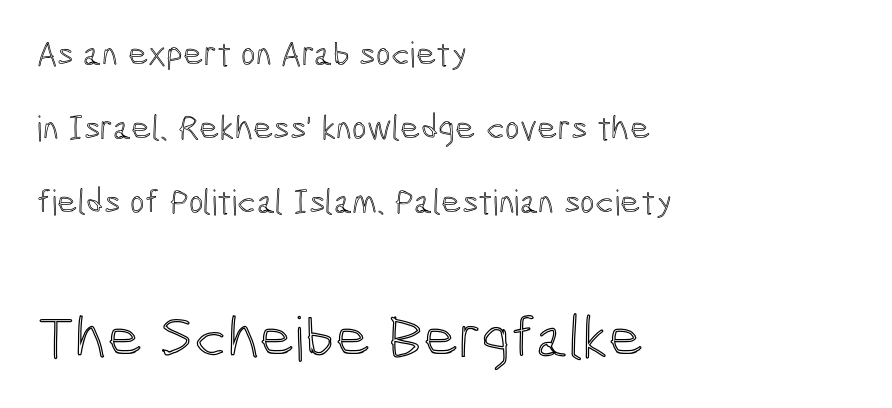
Q: Is the text italic (slanted)? A: No, it is upright.
Q: Is the text underlined? A: No.
Q: How is the paragraph aligned? A: Left-aligned.
Q: Is the spacing between letters normal or unusually wide? A: Normal.
Q: Is the spacing between lines tight, normal or loose? A: Loose.
Q: Which block of text is set in a larger size, the first (top) or the second (bottom)? A: The second (bottom) one.
Q: Width (condensed, normal, or wide)? A: Condensed.
Q: x-height? A: Medium.
Q: Monospaced? A: No.
